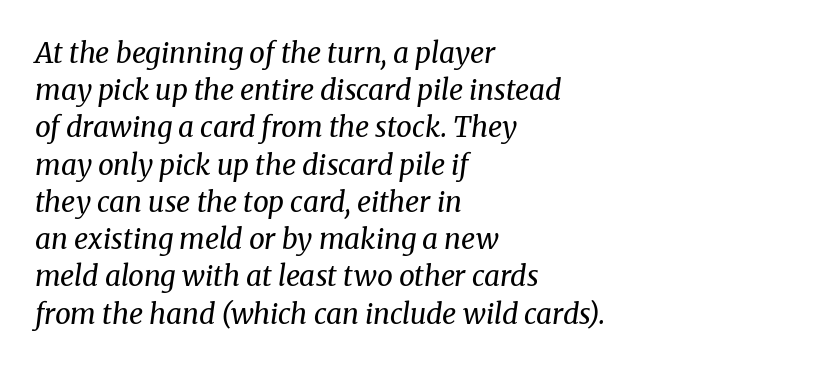
Q: Is the text bold? A: No.
Q: Is the text italic (slanted)? A: Yes, it leans right by about 8 degrees.
Q: Is the typeface a serif or a sans-serif typeface? A: Serif.
Q: Is the text underlined? A: No.
Q: How is the paragraph aligned? A: Left-aligned.
Q: Is the spacing between letters normal or unusually wide? A: Normal.
Q: Is the spacing between lines tight, normal or loose? A: Normal.
Q: Width (condensed, normal, or wide)? A: Normal.
Q: Stroke contrast? A: Medium.
Q: x-height? A: Medium.
Q: Monospaced? A: No.
